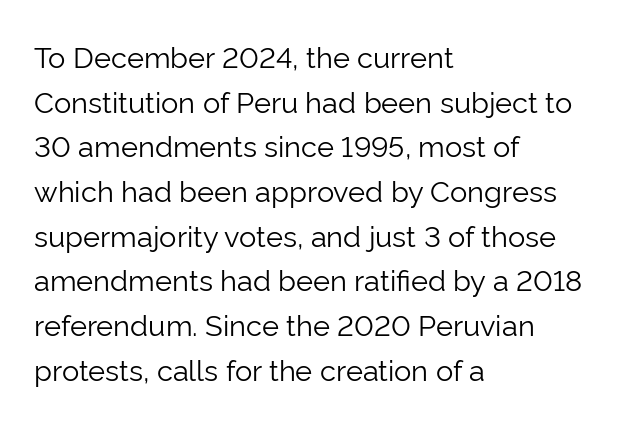
The image shows 29 px light sans-serif type, upright; set left-aligned, normal line spacing (1.54x), normal letter spacing, not underlined; low stroke contrast and a medium x-height.
